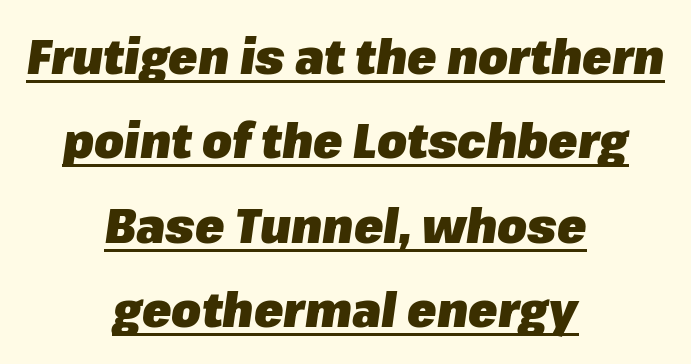
The image shows 48 px heavy type, italic (leaning right); set centered, line spacing 1.76x, normal letter spacing, underlined; low stroke contrast and a medium x-height.
